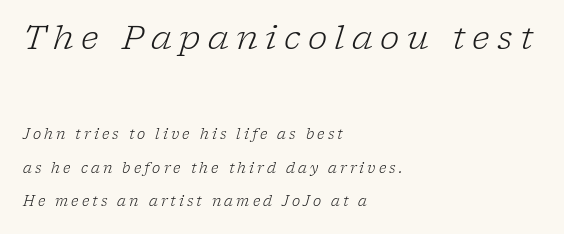
The type family on display is of the serif kind. Proportional: the letters do not fall into vertical columns. Unmarked baselines from the first word to the last. Left-aligned paragraph, ragged on the right. The letters are slanted; this is an italic face. Which of the two is more prominent by size? The first, at the top.
